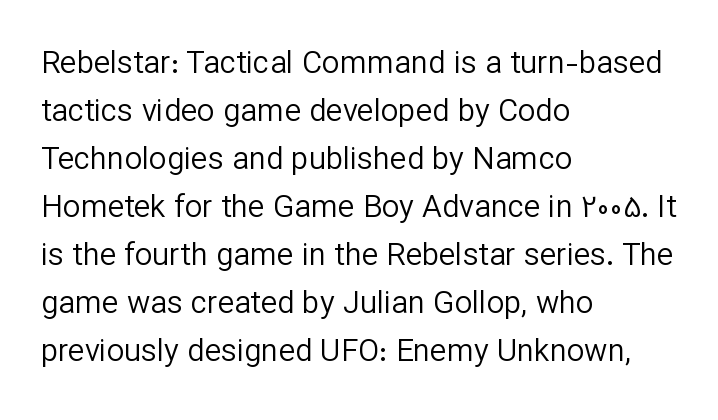
The image shows 31 px regular-weight sans-serif type, upright; set left-aligned, normal line spacing (1.55x), normal letter spacing, not underlined; low stroke contrast and a medium x-height.
